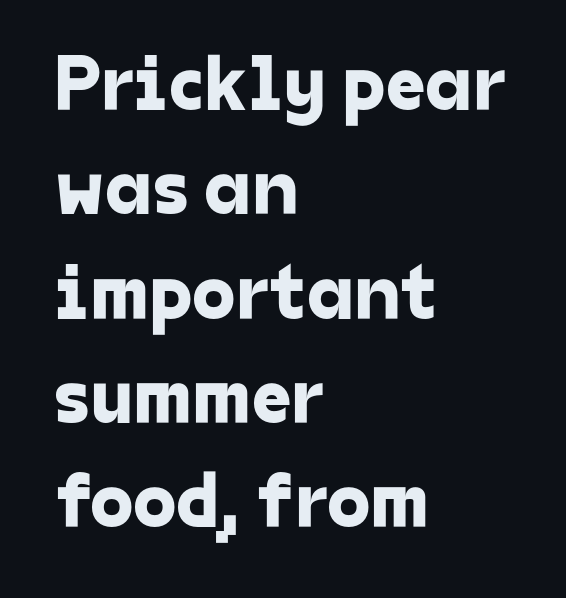
Inter-character spacing is left at the font's built-in metrics. Serif or sans? Sans — the stroke terminals are bare. Caption: multi-line text, flush left, ragged right. Do the characters align in a grid? No, the font is proportional.
